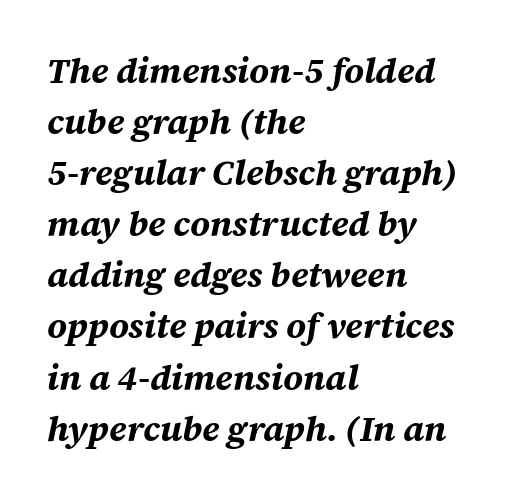
An italicized treatment has been applied to the whole sample. The face used here is rendered with its standard letterfit. Clear beneath every line of the passage. Varying glyph widths throughout — classic text-font behaviour. How would I describe the line gaps? Plain and ordinary. Emphasis by weight is at full strength: bold.
